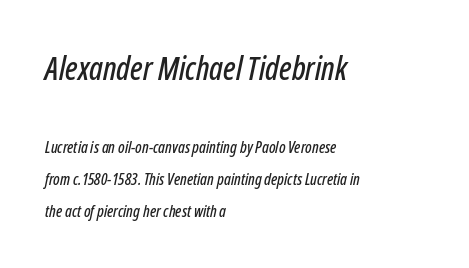
{"italic": "yes", "lean": "right", "slant_degrees": 12, "width": "condensed", "stroke_contrast": "low", "x_height": "medium", "monospaced": "no", "underline": "no", "align": "left", "line_spacing": "loose", "line_spacing_ratio": 2.01, "letter_spacing": "normal", "letter_spacing_em": 0.0, "larger_block": "first", "size_ratio": 2.0, "glyph_px": 32}
